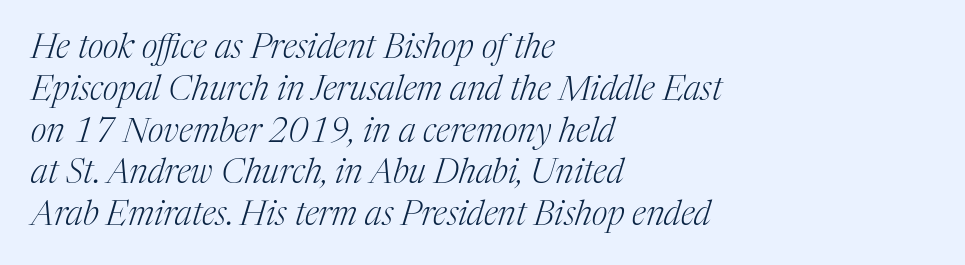
{"serif": "yes", "italic": "yes", "lean": "right", "slant_degrees": 17, "bold": "no", "weight": "light", "width": "normal", "stroke_contrast": "medium", "x_height": "medium", "monospaced": "no", "underline": "no", "align": "left", "line_spacing_ratio": 1.23, "letter_spacing": "normal", "letter_spacing_em": 0.0, "glyph_px": 34}
